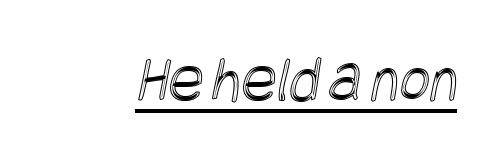
The image shows 66 px condensed type; set normal letter spacing, underlined; a large x-height.
